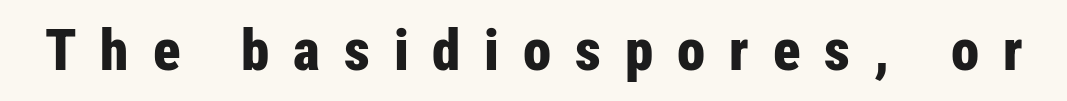
These words are printed bold, with thick strokes throughout. Someone cranked the tracking dial way up on this one. Plain, unruled lines of type. The letters advance in unequal steps, a hallmark of proportional type.
